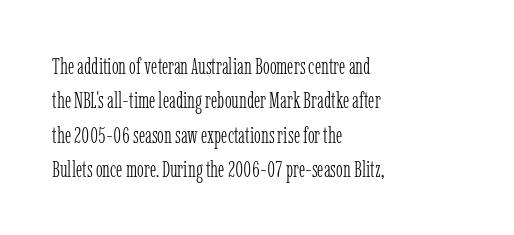
Q: Is the text bold? A: No.
Q: Is the text italic (slanted)? A: No, it is upright.
Q: Is the text underlined? A: No.
Q: How is the paragraph aligned? A: Left-aligned.
Q: Is the spacing between letters normal or unusually wide? A: Normal.
Q: Is the spacing between lines tight, normal or loose? A: Normal.
